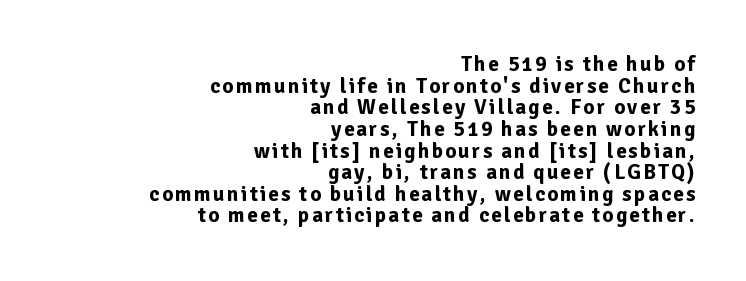
{"italic": "no", "bold": "yes", "underline": "no", "align": "right", "line_spacing": "tight", "line_spacing_ratio": 1.03, "glyph_px": 21}
